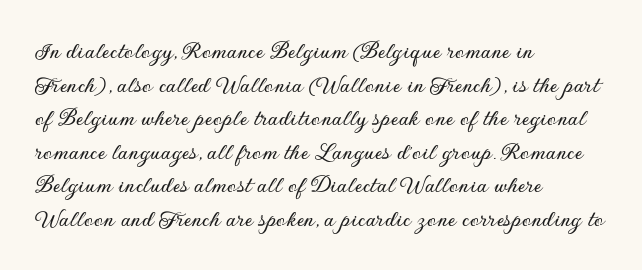
Q: Is the text italic (slanted)? A: Yes.
Q: Is the text underlined? A: No.
Q: How is the paragraph aligned? A: Left-aligned.
Q: Is the spacing between letters normal or unusually wide? A: Normal.
Q: Is the spacing between lines tight, normal or loose? A: Normal.
